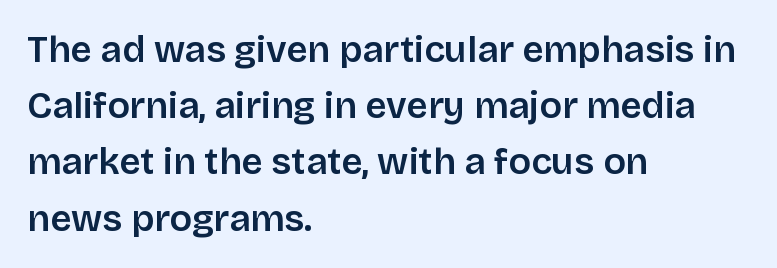
The image shows 37 px sans-serif type, upright; set left-aligned, normal line spacing (1.52x), normal letter spacing, not underlined; low stroke contrast and a large x-height.
